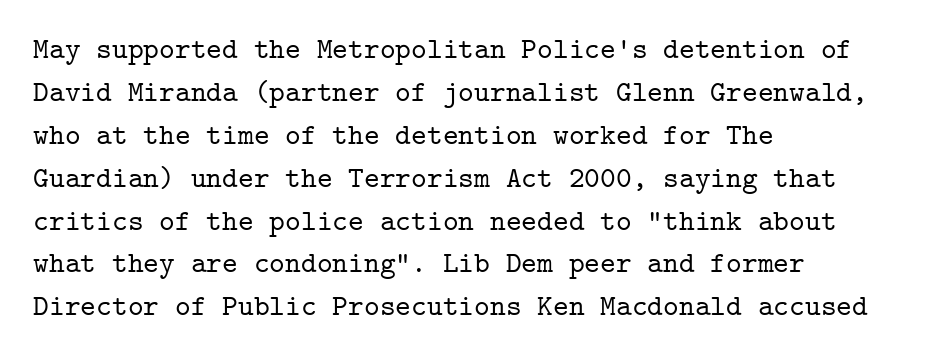
Q: Is the text italic (slanted)? A: No, it is upright.
Q: Is the typeface a serif or a sans-serif typeface? A: Serif.
Q: Is the text underlined? A: No.
Q: How is the paragraph aligned? A: Left-aligned.
Q: Is the spacing between letters normal or unusually wide? A: Normal.
Q: Is the spacing between lines tight, normal or loose? A: Normal.
Q: Width (condensed, normal, or wide)? A: Normal.
Q: Stroke contrast? A: Low.
Q: x-height? A: Medium.
Q: Monospaced? A: Yes.
